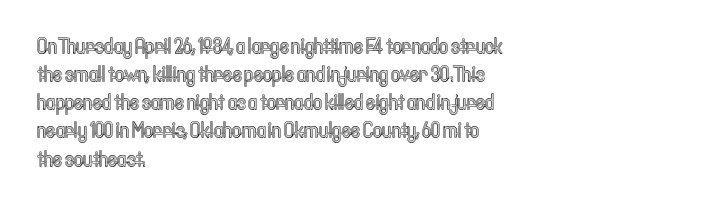
The image shows 22 px text type, upright; set left-aligned, normal line spacing (1.28x), normal letter spacing, not underlined.
